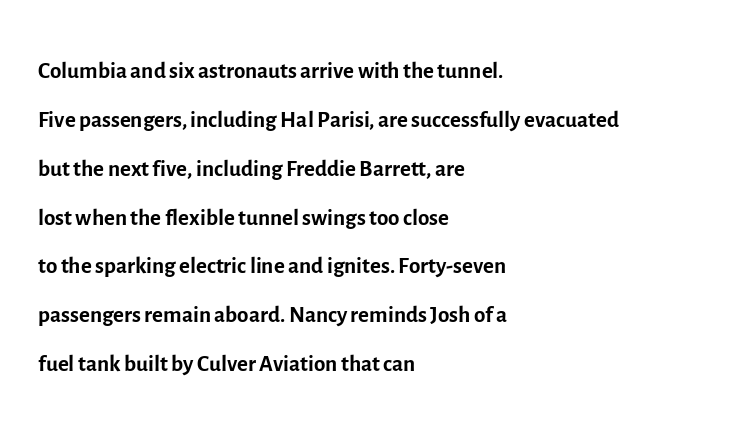
The image shows 33 px regular-weight sans-serif type, upright; set left-aligned, normal line spacing (1.48x), normal letter spacing, not underlined; a medium x-height.
